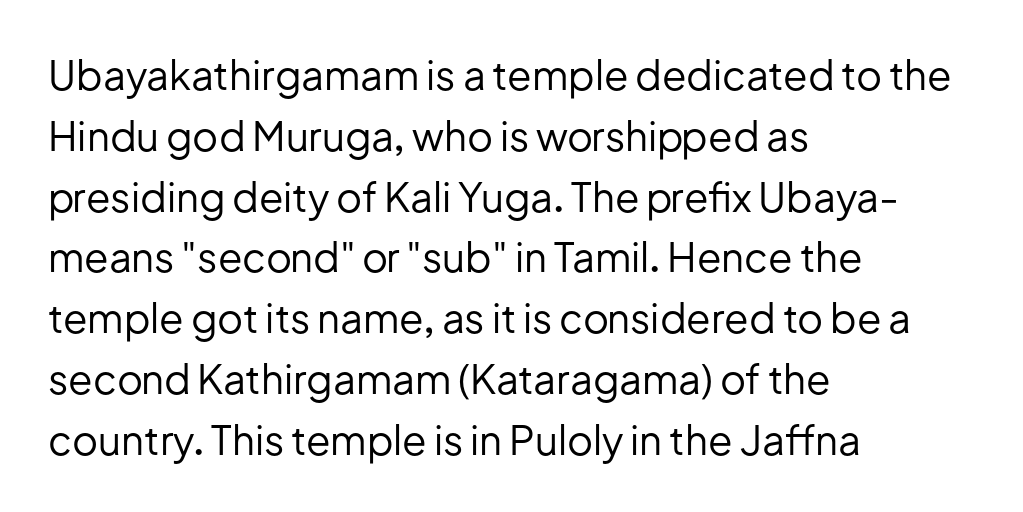
Any mark beneath the type? The region is blank. Weight: regular or lighter. Honestly, the letter spacing is just normal — you wouldn't notice it. The setting favours the left margin, as ordinary paragraphs usually do.
